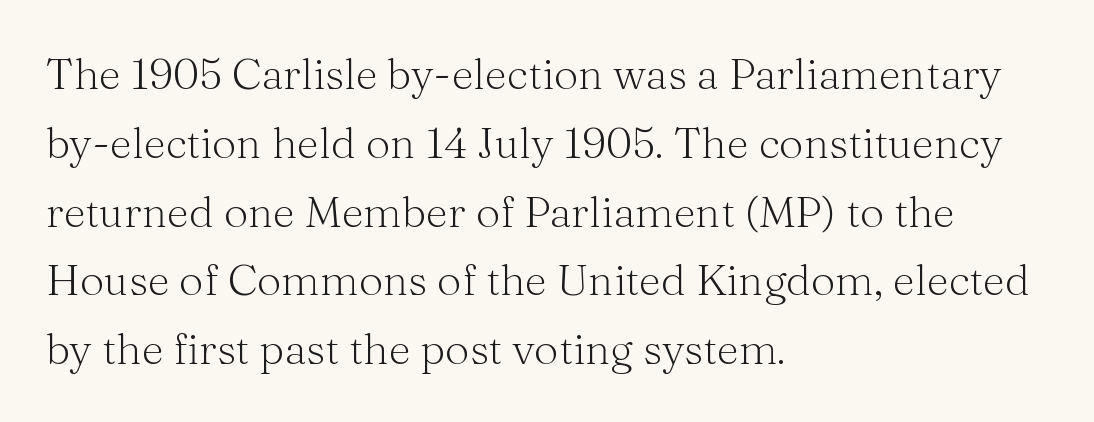
The image shows 43 px light serif type, upright; set left-aligned, normal line spacing (1.6x), normal letter spacing, not underlined; medium stroke contrast and a medium x-height.
